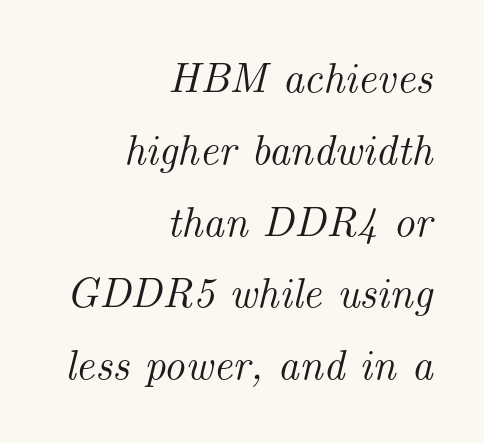
Only glyphs here, with clear space below each row. I'd call this a serif setting — the letters wear small feet. Horizontal alignment here is rightward, an uncommon choice for prose. The passage shown is typed in a proportional face where columns would drift.
